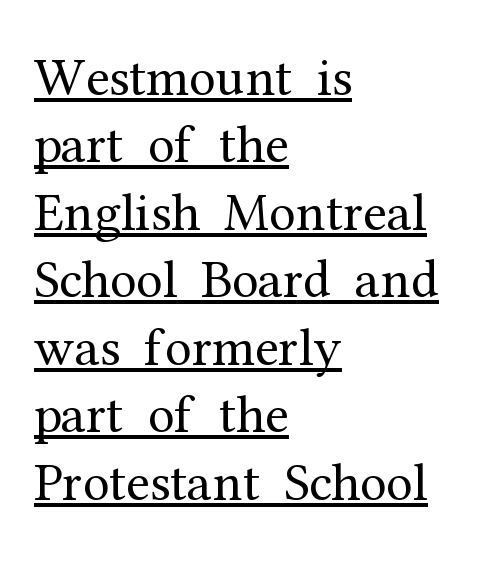
Caption: face not bold, strokes unweighted. Glyph-to-glyph distance matches everyday printed text. Leading matches the norm, producing a regular column. Each letter keeps its own natural width here, so spacing adapts to shape.
